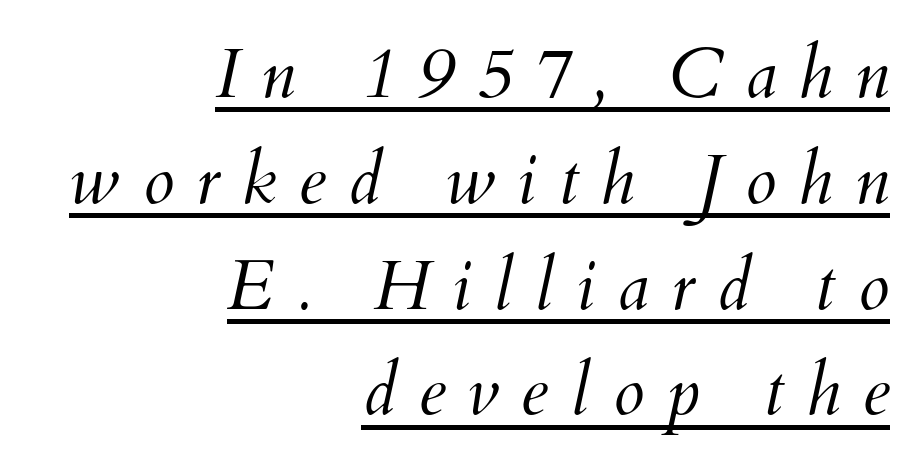
Q: Is the text bold? A: No.
Q: Is the text italic (slanted)? A: Yes, it leans right by about 12 degrees.
Q: Is the text underlined? A: Yes.
Q: How is the paragraph aligned? A: Right-aligned.
Q: Is the spacing between letters normal or unusually wide? A: Unusually wide.
Q: Is the spacing between lines tight, normal or loose? A: Normal.
Q: Width (condensed, normal, or wide)? A: Normal.
Q: Stroke contrast? A: Medium.
Q: x-height? A: Small.
Q: Monospaced? A: No.
